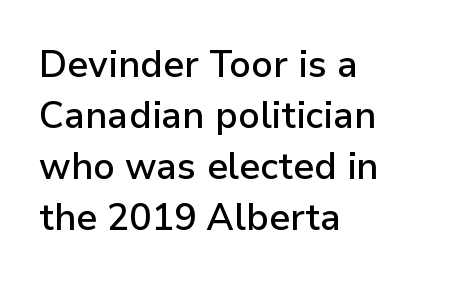
What stands out about the letter spacing? Nothing — it is the standard amount. Weight check: semibold — heavier than regular, not quite bold. The specimen omits any rule beneath the text block's lines. These lines are rendered in a variable-pitch font.
